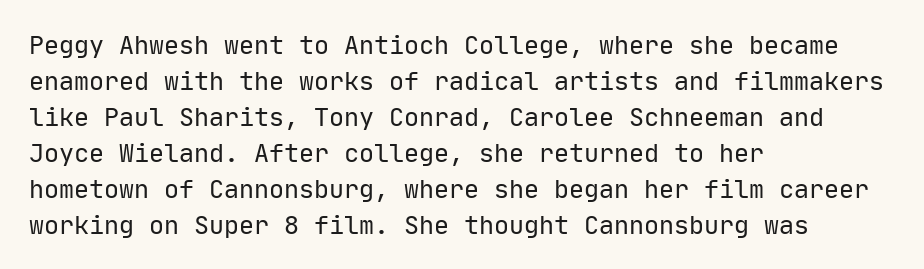
The image shows 25 px text type, upright; set left-aligned, normal line spacing (1.44x), normal letter spacing, not underlined.
